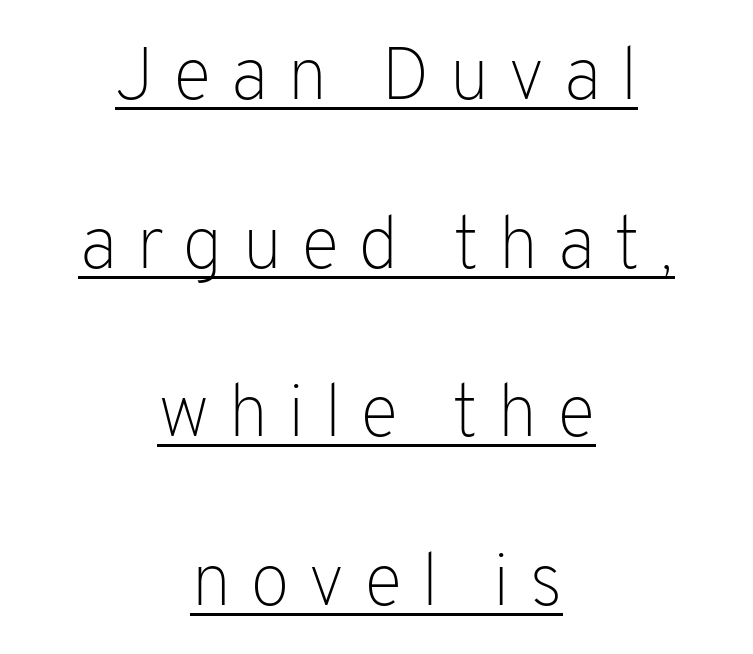
The image shows 74 px light sans-serif type, upright; set centered, loose line spacing (2.28x), unusually wide letter spacing (+0.25 em), underlined; low stroke contrast and a medium x-height.
